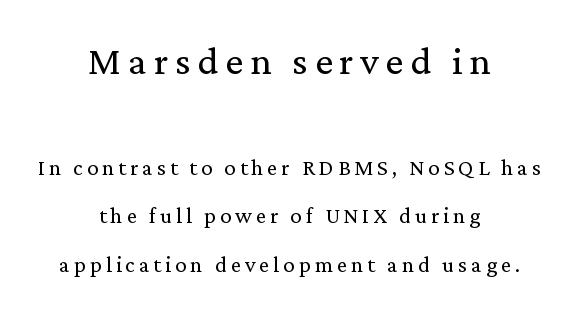
The image shows 40 px regular-weight serif type, upright; set centered, loose line spacing (2.1x), not underlined; the first (top) block is 1.74x larger; low stroke contrast and a medium x-height.
